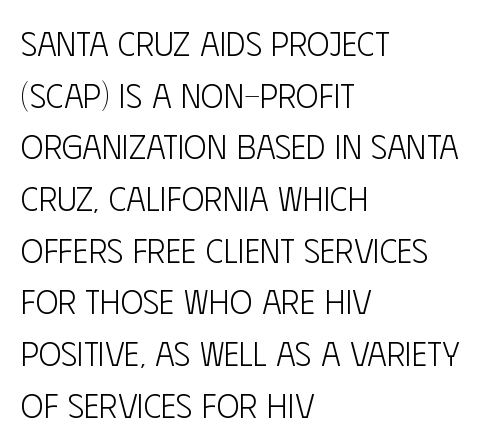
Q: Is the text bold? A: No.
Q: Is the text italic (slanted)? A: No, it is upright.
Q: Is the typeface a serif or a sans-serif typeface? A: Sans-serif.
Q: Is the text underlined? A: No.
Q: How is the paragraph aligned? A: Left-aligned.
Q: Is the spacing between letters normal or unusually wide? A: Normal.
Q: Is the spacing between lines tight, normal or loose? A: Normal.
Q: Width (condensed, normal, or wide)? A: Condensed.
Q: Stroke contrast? A: Low.
Q: x-height? A: Large.
Q: Monospaced? A: No.
